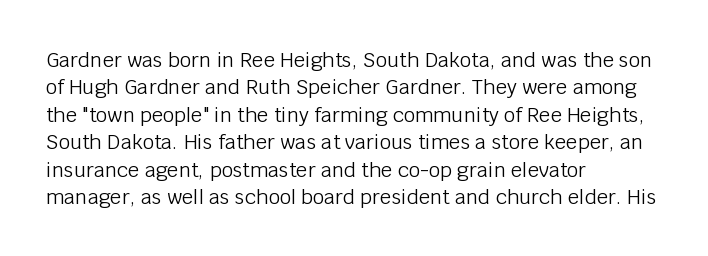
Q: Is the text bold? A: No.
Q: Is the text italic (slanted)? A: No, it is upright.
Q: Is the text underlined? A: No.
Q: How is the paragraph aligned? A: Left-aligned.
Q: Is the spacing between letters normal or unusually wide? A: Normal.
Q: Is the spacing between lines tight, normal or loose? A: Normal.
